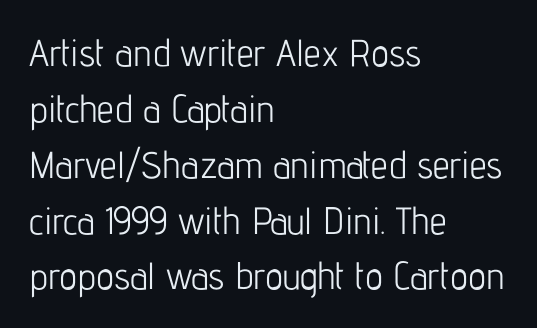
Q: Is the text bold? A: No.
Q: Is the text italic (slanted)? A: No, it is upright.
Q: Is the typeface a serif or a sans-serif typeface? A: Sans-serif.
Q: Is the text underlined? A: No.
Q: How is the paragraph aligned? A: Left-aligned.
Q: Is the spacing between letters normal or unusually wide? A: Normal.
Q: Is the spacing between lines tight, normal or loose? A: Normal.
Q: Width (condensed, normal, or wide)? A: Condensed.
Q: Stroke contrast? A: Low.
Q: x-height? A: Medium.
Q: Monospaced? A: No.
